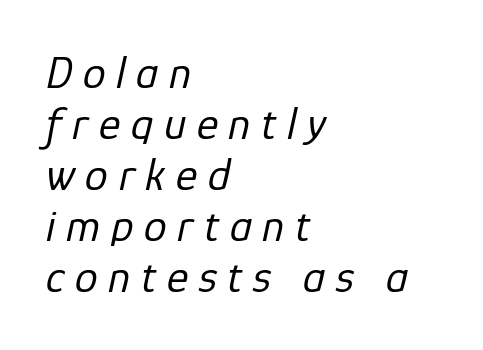
Cramped leading. Stroke mass is kept to a normal reading level or below. Each letter keeps its own natural width here, so spacing adapts to shape. Display-style spreading of the glyphs; the letterfit is very open.
